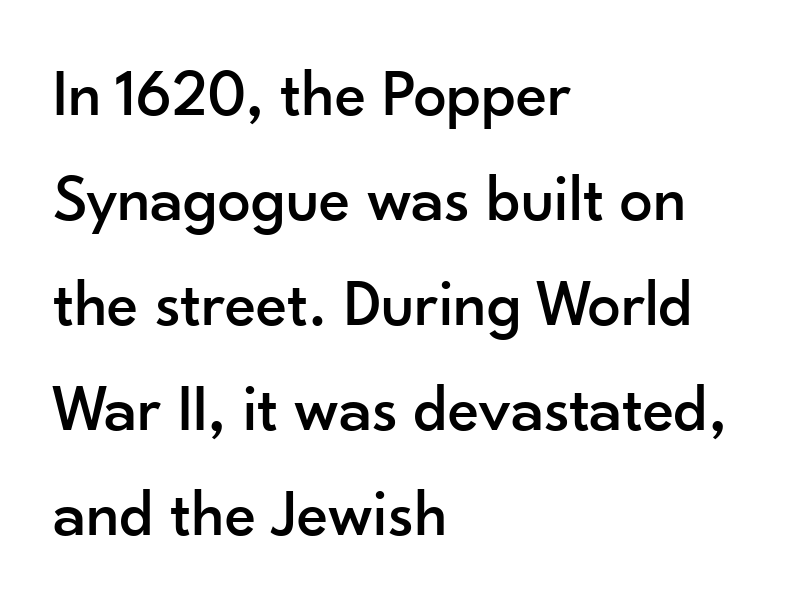
Any mark beneath the type? The region is blank. The passage is arranged the way most books set body copy — flush left. Varying glyph widths throughout — classic text-font behaviour. Is the letter spacing exaggerated? No — it looks like the ordinary default. Notice how descenders clear the ascenders below comfortably — that's standard leading. This sample uses a sans-serif face.
